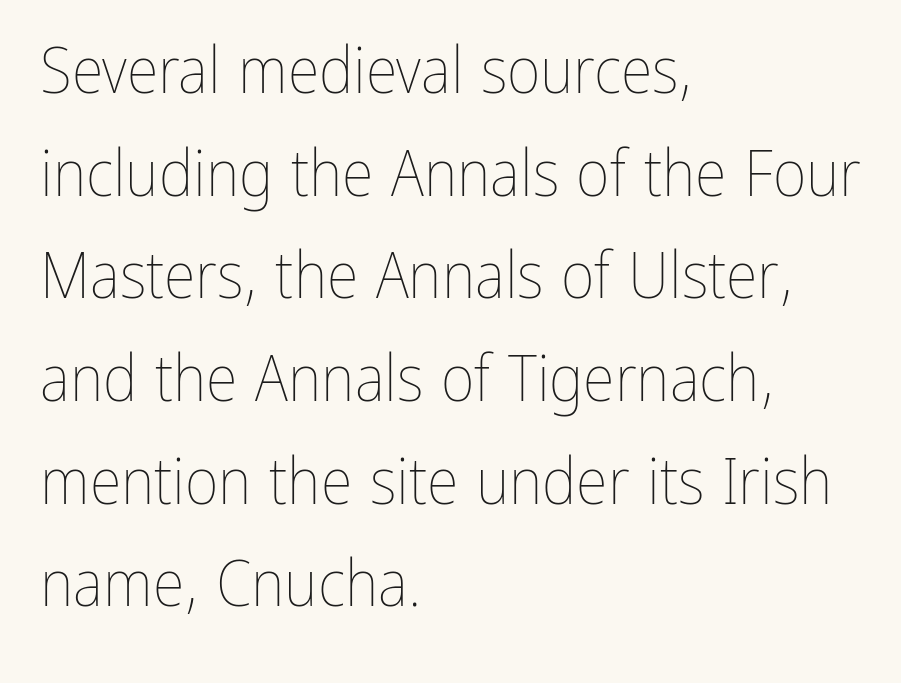
All the whitespace from short lines collects on the right. In terms of letterspacing, this is plain default setting. Vertically, the passage feels balanced, rows spaced as you'd expect. The glyphs are unaccompanied by any horizontal stroke below them. Quick note: not italic, upright. Think standard paragraph weight, or any step lighter than that.
